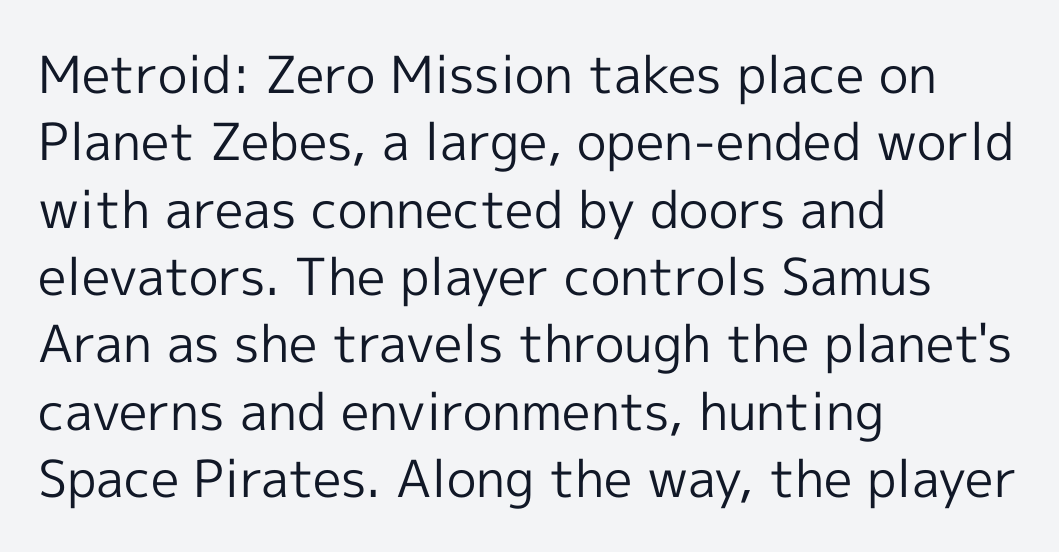
The image shows 51 px regular-weight sans-serif type, upright; set left-aligned, normal line spacing (1.32x), normal letter spacing, not underlined; a medium x-height.
